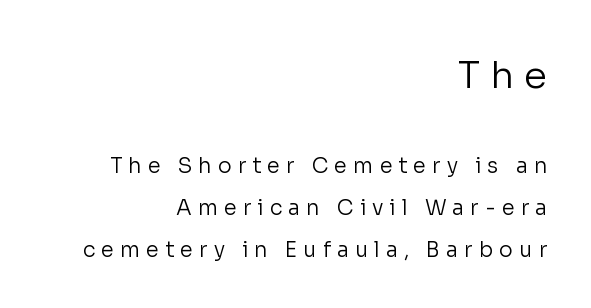
Q: Is the text bold? A: No.
Q: Is the text italic (slanted)? A: No, it is upright.
Q: Is the typeface a serif or a sans-serif typeface? A: Sans-serif.
Q: Is the text underlined? A: No.
Q: How is the paragraph aligned? A: Right-aligned.
Q: Is the spacing between letters normal or unusually wide? A: Unusually wide.
Q: Is the spacing between lines tight, normal or loose? A: Loose.
Q: Which block of text is set in a larger size, the first (top) or the second (bottom)? A: The first (top) one.
Q: Width (condensed, normal, or wide)? A: Normal.
Q: Stroke contrast? A: Low.
Q: x-height? A: Medium.
Q: Monospaced? A: No.
